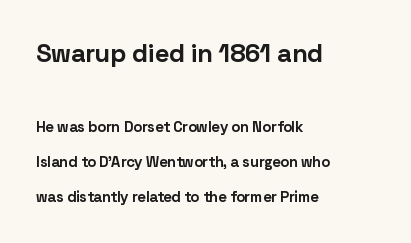
Q: Is the text bold? A: Yes.
Q: Is the text italic (slanted)? A: No, it is upright.
Q: Is the text underlined? A: No.
Q: How is the paragraph aligned? A: Left-aligned.
Q: Is the spacing between letters normal or unusually wide? A: Normal.
Q: Is the spacing between lines tight, normal or loose? A: Loose.
Q: Which block of text is set in a larger size, the first (top) or the second (bottom)? A: The first (top) one.
